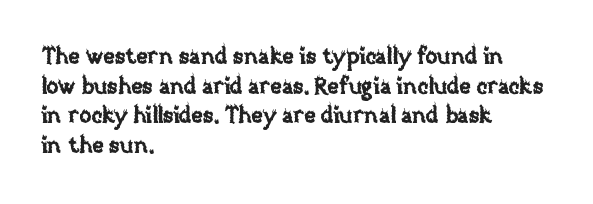
The image shows 22 px text type, upright; set left-aligned, normal line spacing (1.35x), normal letter spacing, not underlined.
